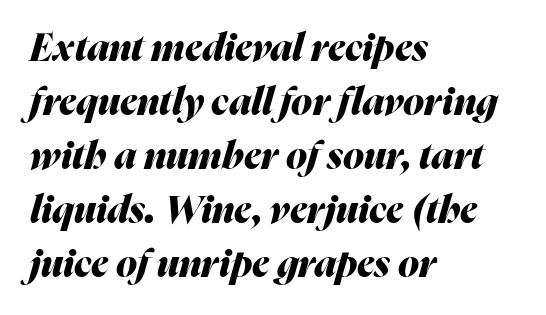
{"italic": "yes", "lean": "right", "slant_degrees": 16, "bold": "yes", "weight": "heavy", "width": "normal", "stroke_contrast": "medium", "x_height": "medium", "monospaced": "no", "underline": "no", "align": "left", "line_spacing": "normal", "line_spacing_ratio": 1.42, "letter_spacing": "normal", "letter_spacing_em": 0.0, "glyph_px": 38}
